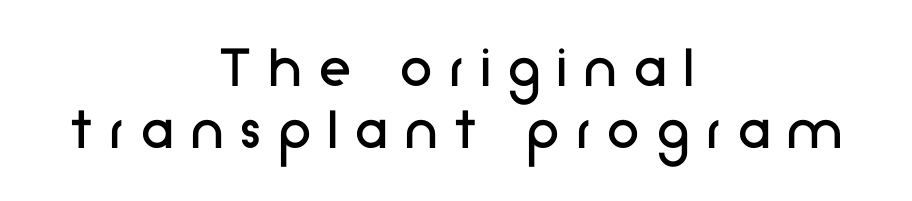
{"serif": "no", "italic": "no", "bold": "no", "weight": "regular", "width": "normal", "stroke_contrast": "low", "x_height": "medium", "monospaced": "no", "underline": "no", "align": "center", "line_spacing": "tight", "line_spacing_ratio": 0.95, "letter_spacing": "wide", "letter_spacing_em": 0.27, "glyph_px": 65}
